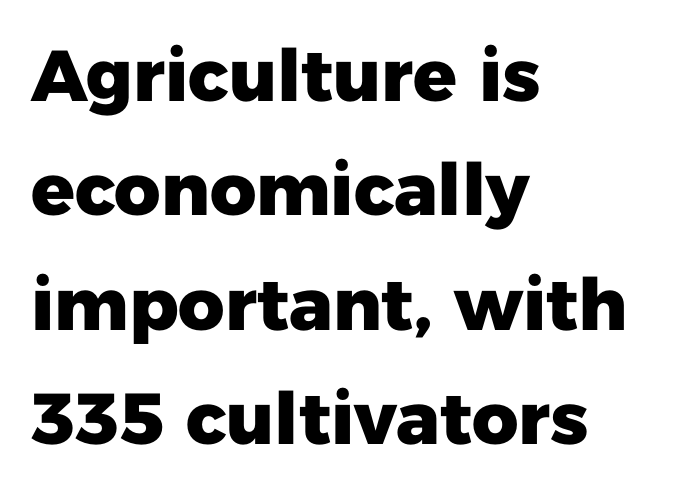
The image shows 72 px heavy sans-serif type, upright; set left-aligned, normal line spacing (1.59x), normal letter spacing, not underlined; low stroke contrast and a medium x-height.
